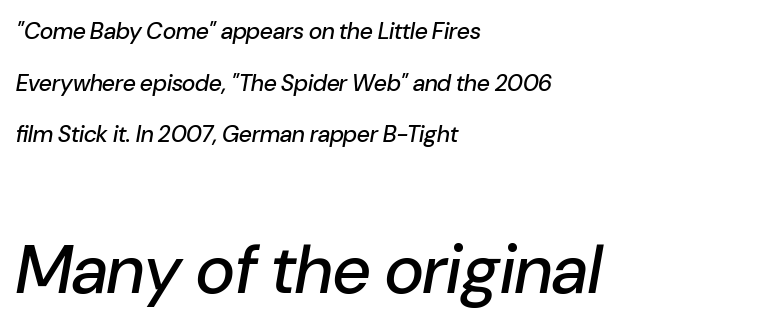
{"italic": "yes", "lean": "right", "slant_degrees": 10, "width": "normal", "stroke_contrast": "low", "x_height": "medium", "monospaced": "no", "underline": "no", "align": "left", "line_spacing": "loose", "line_spacing_ratio": 2.24, "letter_spacing": "normal", "letter_spacing_em": 0.0, "larger_block": "second", "size_ratio": 2.96, "glyph_px": 68}
